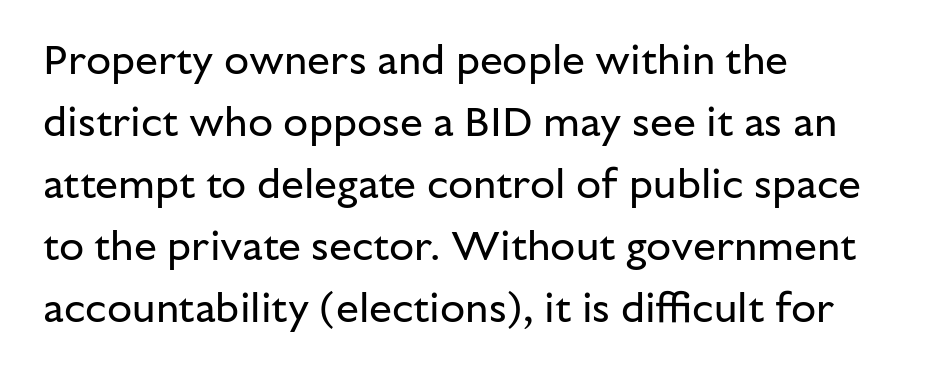
{"serif": "no", "italic": "no", "bold": "no", "weight": "regular", "width": "normal", "stroke_contrast": "low", "x_height": "medium", "monospaced": "no", "underline": "no", "align": "left", "line_spacing": "normal", "line_spacing_ratio": 1.51, "letter_spacing": "normal", "letter_spacing_em": 0.0, "glyph_px": 41}
